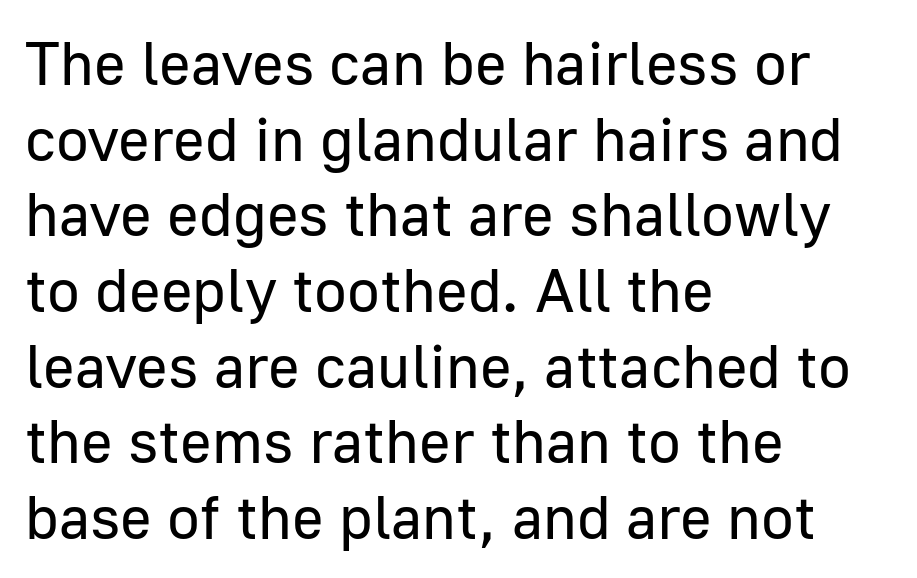
{"serif": "no", "italic": "no", "bold": "no", "weight": "regular", "width": "normal", "stroke_contrast": "low", "x_height": "medium", "monospaced": "no", "underline": "no", "align": "left", "line_spacing_ratio": 1.24, "letter_spacing": "normal", "letter_spacing_em": 0.0, "glyph_px": 61}
